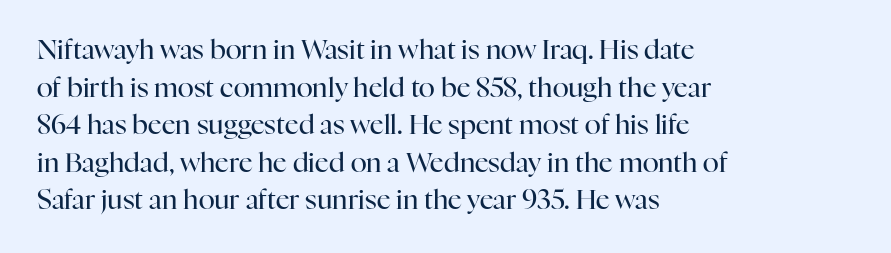
Q: Is the text bold? A: No.
Q: Is the text italic (slanted)? A: No, it is upright.
Q: Is the text underlined? A: No.
Q: How is the paragraph aligned? A: Left-aligned.
Q: Is the spacing between letters normal or unusually wide? A: Normal.
Q: Is the spacing between lines tight, normal or loose? A: Normal.
